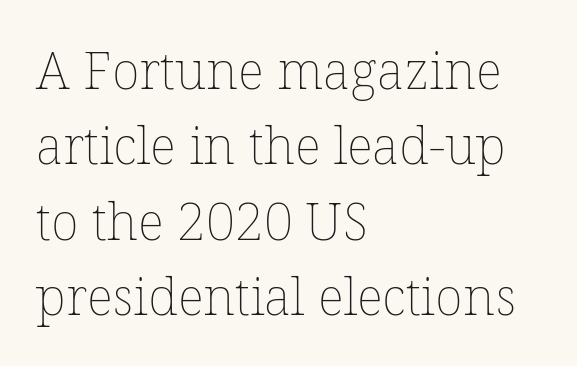
The image shows 52 px thin type, upright; set left-aligned, normal line spacing (1.45x), normal letter spacing, not underlined; low stroke contrast and a medium x-height.
